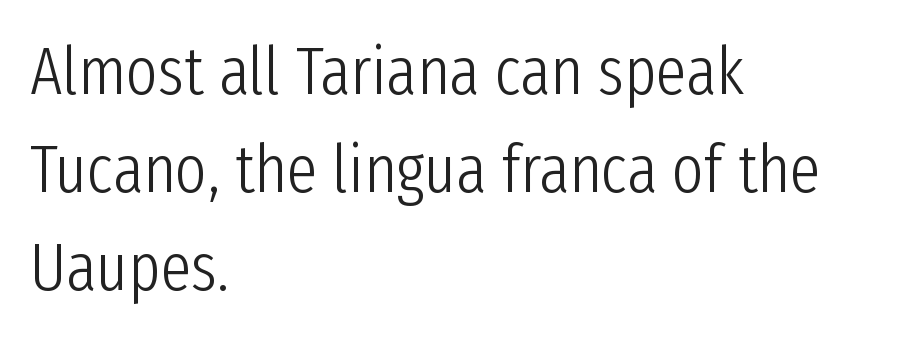
Vertical strokes here are truly vertical. In terms of leading, this rendering sits right in the middle. The rendering uses natural spacing where letterforms have individual widths. Default kerning and tracking; the words read as compact shapes. Stroke terminals: plain, sans-serif.
